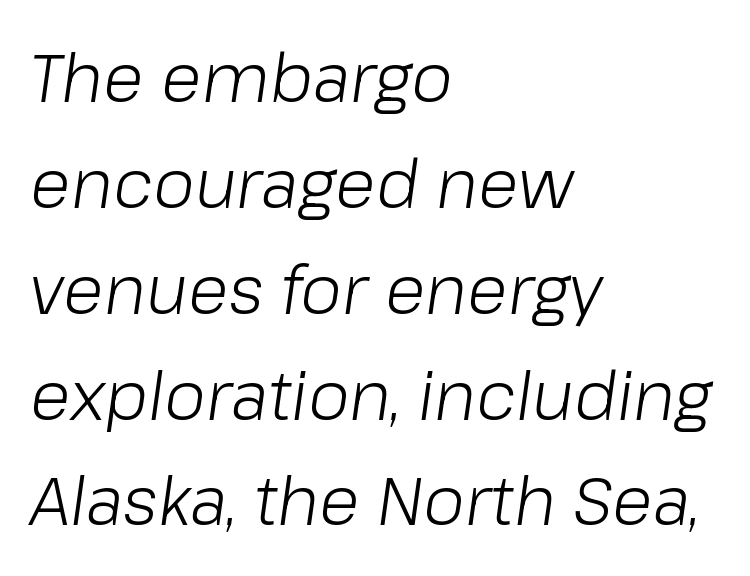
{"italic": "yes", "lean": "right", "slant_degrees": 8, "bold": "no", "weight": "light", "width": "normal", "stroke_contrast": "low", "x_height": "medium", "monospaced": "no", "underline": "no", "align": "left", "line_spacing": "normal", "line_spacing_ratio": 1.58, "letter_spacing": "normal", "letter_spacing_em": 0.0, "glyph_px": 67}
